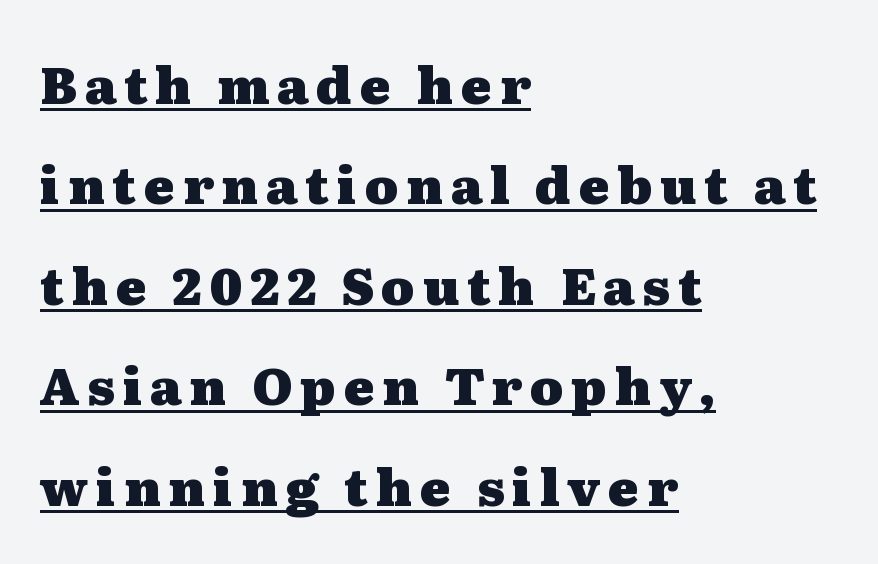
The image shows 51 px heavy, wide serif type, upright; set left-aligned, loose line spacing (1.97x), underlined; medium stroke contrast and a medium x-height.
